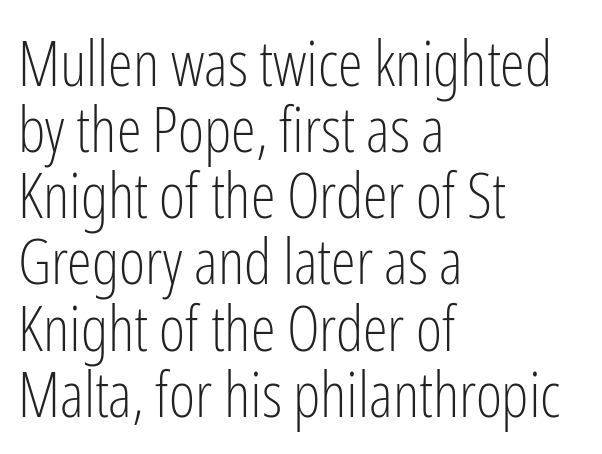
{"serif": "no", "italic": "no", "bold": "no", "weight": "light", "width": "condensed", "stroke_contrast": "low", "x_height": "medium", "monospaced": "no", "underline": "no", "align": "left", "line_spacing": "tight", "line_spacing_ratio": 1.05, "letter_spacing": "normal", "letter_spacing_em": 0.0, "glyph_px": 63}
